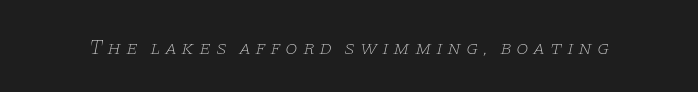
Is the letter spacing exaggerated? Yes — the characters are pushed far apart. A clean baseline with only descenders dipping below it. The glyphs look as if they've been sheared to an angle. The weight tops out at a normal text grade.
